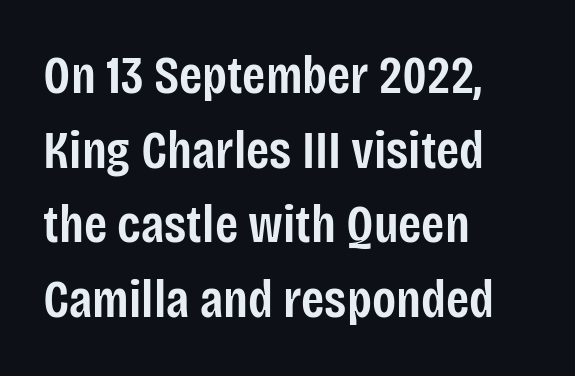
The image shows 53 px semibold, condensed sans-serif type, upright; set left-aligned, normal line spacing (1.41x), normal letter spacing, not underlined; low stroke contrast and a large x-height.
